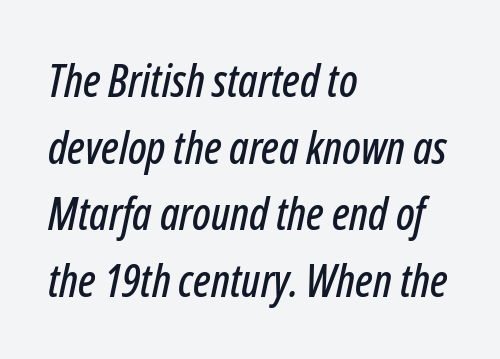
The image shows 45 px condensed type, italic (leaning right); set left-aligned, normal line spacing (1.48x), normal letter spacing, not underlined; low stroke contrast and a medium x-height.
